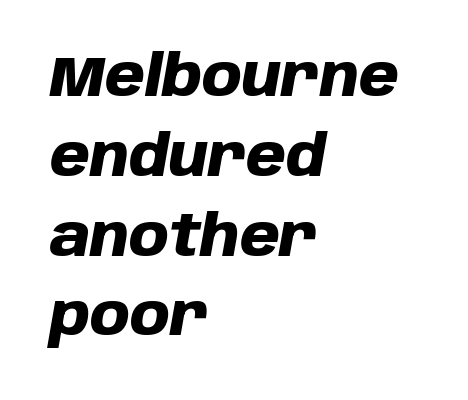
{"italic": "yes", "lean": "right", "slant_degrees": 10, "bold": "yes", "weight": "heavy", "width": "normal", "stroke_contrast": "low", "x_height": "large", "monospaced": "no", "underline": "no", "align": "left", "line_spacing": "normal", "line_spacing_ratio": 1.4, "letter_spacing": "normal", "letter_spacing_em": 0.0, "glyph_px": 57}
